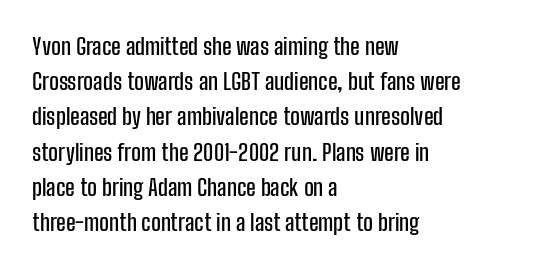
{"italic": "no", "underline": "no", "align": "left", "line_spacing": "normal", "line_spacing_ratio": 1.53, "letter_spacing": "normal", "letter_spacing_em": 0.0, "glyph_px": 23}
